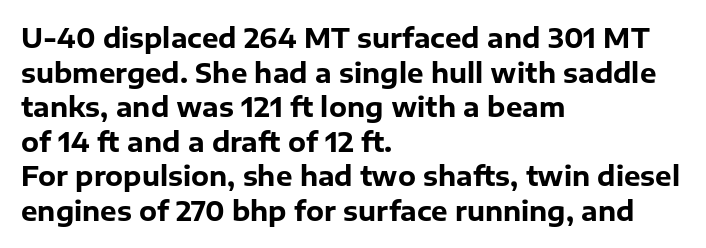
The image shows 26 px bold type, upright; set left-aligned, normal line spacing (1.33x), normal letter spacing, not underlined.
